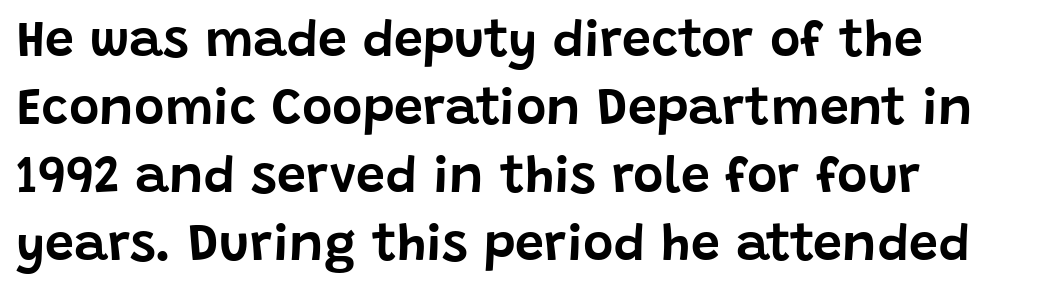
{"serif": "no", "italic": "no", "width": "normal", "stroke_contrast": "low", "x_height": "large", "monospaced": "no", "underline": "no", "align": "left", "line_spacing": "normal", "line_spacing_ratio": 1.31, "letter_spacing": "normal", "letter_spacing_em": 0.0, "glyph_px": 52}
